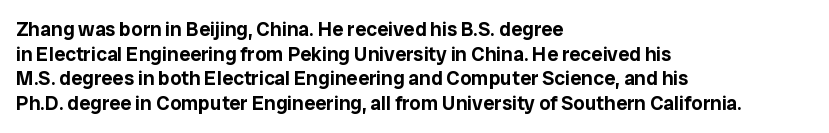
Q: Is the text italic (slanted)? A: No, it is upright.
Q: Is the text underlined? A: No.
Q: How is the paragraph aligned? A: Left-aligned.
Q: Is the spacing between letters normal or unusually wide? A: Normal.
